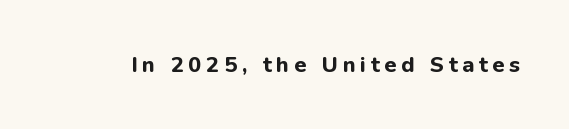
{"italic": "no", "bold": "yes", "underline": "no", "letter_spacing": "wide", "letter_spacing_em": 0.21, "glyph_px": 22}
